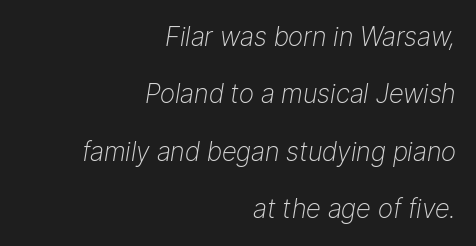
{"italic": "yes", "lean": "right", "slant_degrees": 9, "bold": "no", "underline": "no", "align": "right", "line_spacing": "loose", "line_spacing_ratio": 2.21, "letter_spacing": "normal", "letter_spacing_em": 0.0, "glyph_px": 26}
